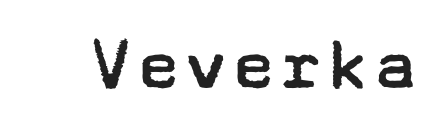
{"serif": "no", "italic": "no", "bold": "no", "weight": "regular", "width": "wide", "stroke_contrast": "low", "x_height": "medium", "underline": "no", "letter_spacing": "normal", "letter_spacing_em": 0.0, "glyph_px": 79}
